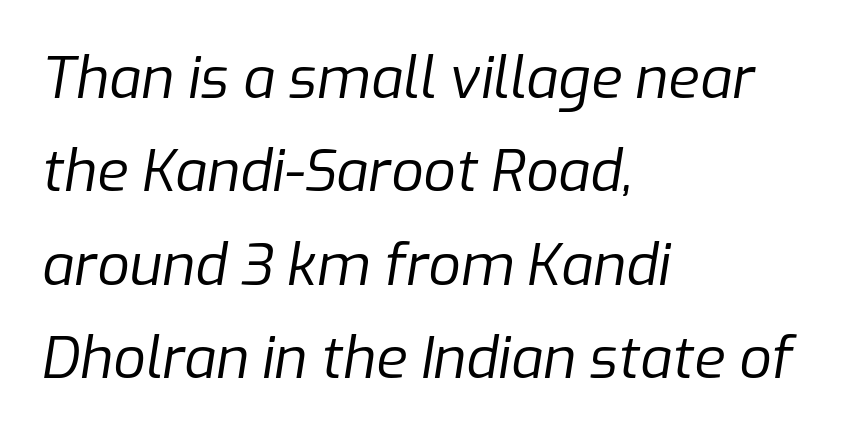
{"italic": "yes", "lean": "right", "slant_degrees": 9, "bold": "no", "weight": "regular", "width": "normal", "stroke_contrast": "low", "x_height": "medium", "monospaced": "no", "underline": "no", "align": "left", "line_spacing": "normal", "line_spacing_ratio": 1.64, "letter_spacing": "normal", "letter_spacing_em": 0.0, "glyph_px": 57}
